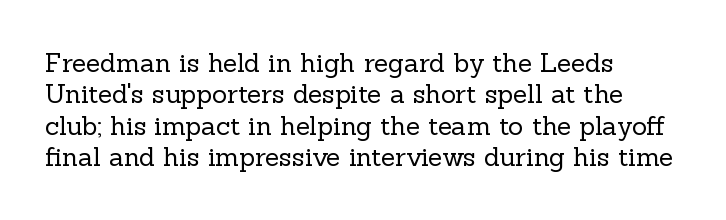
The image shows 26 px text type, upright; set left-aligned, line spacing 1.21x, normal letter spacing, not underlined.
